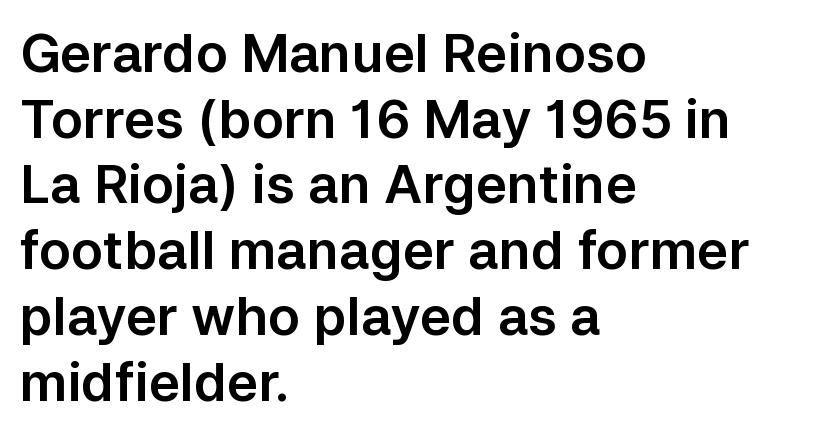
Q: Is the text italic (slanted)? A: No, it is upright.
Q: Is the typeface a serif or a sans-serif typeface? A: Sans-serif.
Q: Is the text underlined? A: No.
Q: How is the paragraph aligned? A: Left-aligned.
Q: Is the spacing between letters normal or unusually wide? A: Normal.
Q: Width (condensed, normal, or wide)? A: Normal.
Q: Stroke contrast? A: Low.
Q: x-height? A: Medium.
Q: Monospaced? A: No.
